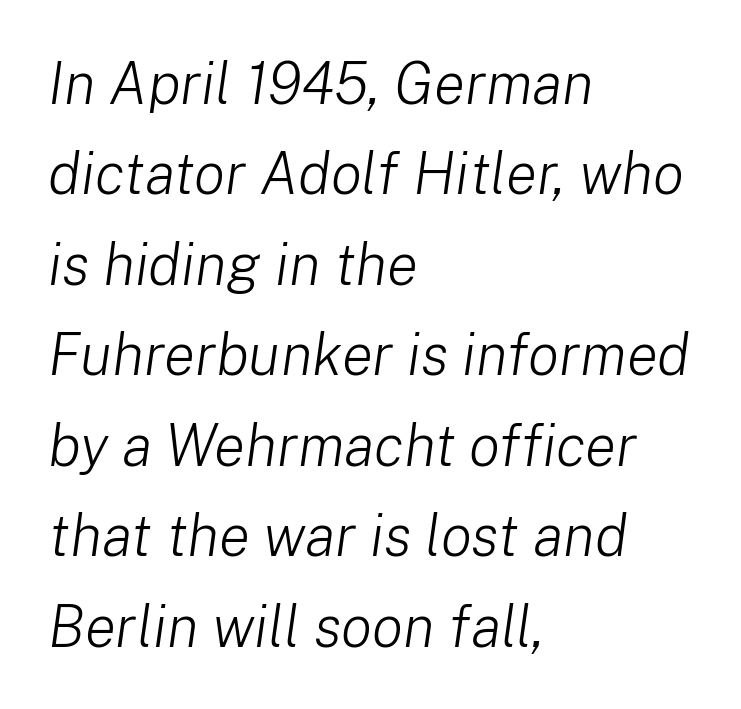
These glyphs show unthickened strokes, regular width or finer. Unmarked baselines from the first word to the last. It's the slanting kind of type. Alignment: flush left. How would I describe the line gaps? Plain and ordinary.
